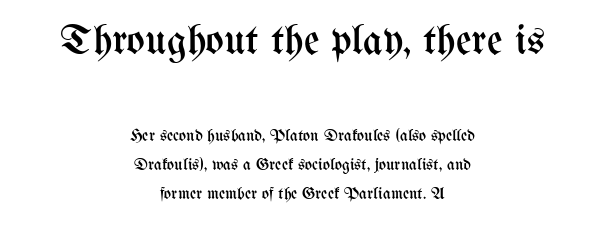
The image shows 43 px regular-weight, condensed type, upright; set centered, normal line spacing (1.7x), normal letter spacing, not underlined; the first (top) block is 2.53x larger; medium stroke contrast and a medium x-height.
